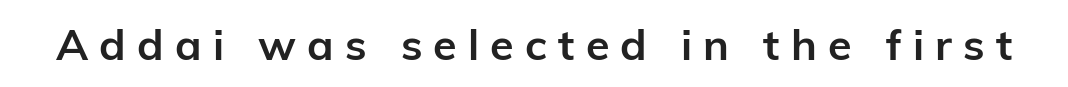
The image shows 43 px semibold sans-serif type, upright; set unusually wide letter spacing (+0.26 em), not underlined; low stroke contrast and a medium x-height.
